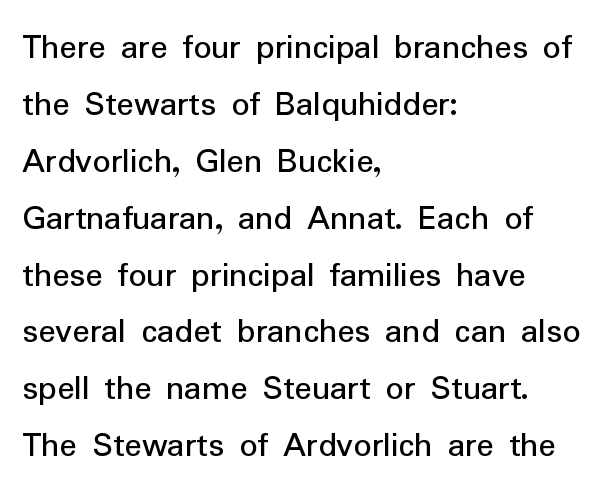
{"serif": "no", "italic": "no", "bold": "no", "weight": "regular", "width": "normal", "stroke_contrast": "low", "x_height": "medium", "monospaced": "no", "underline": "no", "align": "left", "line_spacing": "normal", "line_spacing_ratio": 1.58, "letter_spacing": "normal", "letter_spacing_em": 0.0, "glyph_px": 36}
